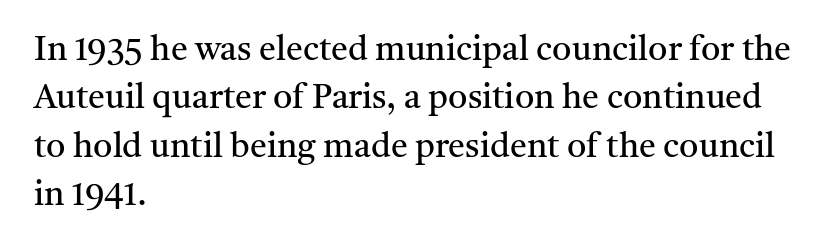
{"serif": "yes", "italic": "no", "bold": "no", "weight": "regular", "width": "normal", "stroke_contrast": "medium", "x_height": "medium", "monospaced": "no", "underline": "no", "align": "left", "line_spacing": "normal", "line_spacing_ratio": 1.42, "letter_spacing": "normal", "letter_spacing_em": 0.0, "glyph_px": 34}
